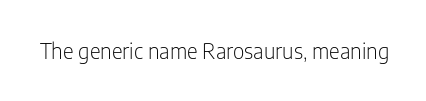
The image shows 21 px text type, upright; set normal letter spacing, not underlined.
